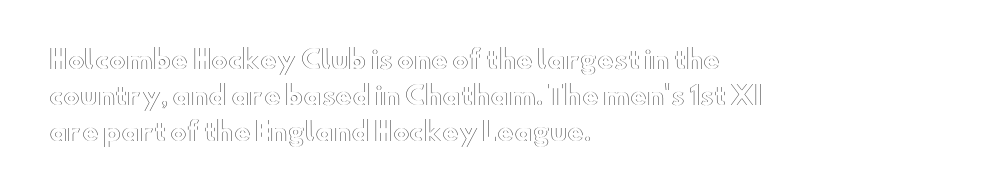
{"italic": "no", "underline": "no", "align": "left", "line_spacing": "normal", "line_spacing_ratio": 1.44, "letter_spacing": "normal", "letter_spacing_em": 0.0, "glyph_px": 25}
